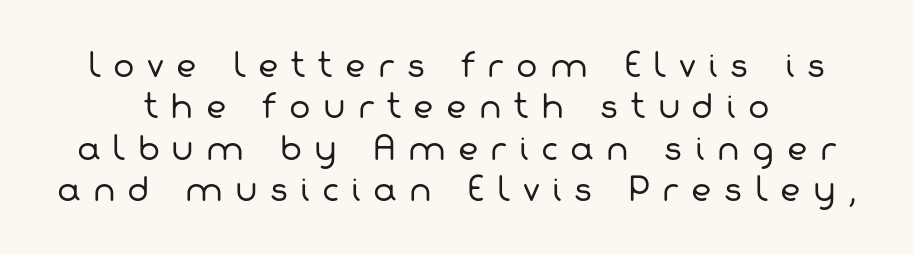
Think of a printed novel: that variable character pitch is what you see here. Rows of type keep a routine distance in the vertical direction. Unlike a traditional serif, this face leaves its strokes unadorned. Stems and bowls with no extra thickness — not bold. This rendering widens character spacing well past its baseline value.
